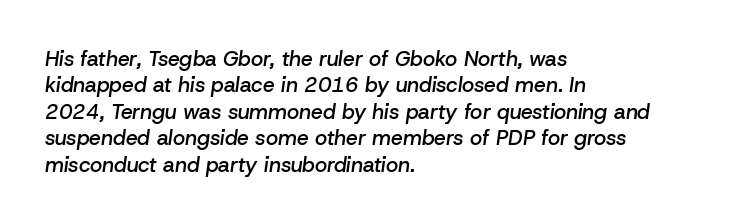
Q: Is the text bold? A: Semi-bold.
Q: Is the text italic (slanted)? A: Yes, it leans right by about 8 degrees.
Q: Is the text underlined? A: No.
Q: How is the paragraph aligned? A: Left-aligned.
Q: Is the spacing between letters normal or unusually wide? A: Normal.
Q: Is the spacing between lines tight, normal or loose? A: Normal.
